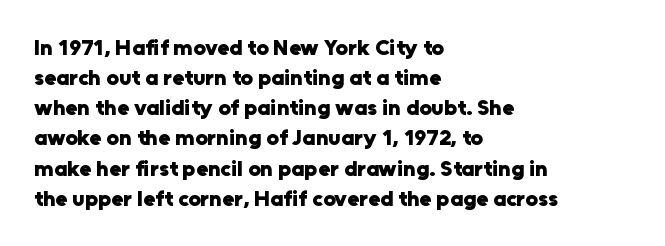
The paragraph shown leans on its left margin. This block has exactly the height ordinary leading produces. Italic: no, the glyphs are upright roman. The baseline area is clear.
